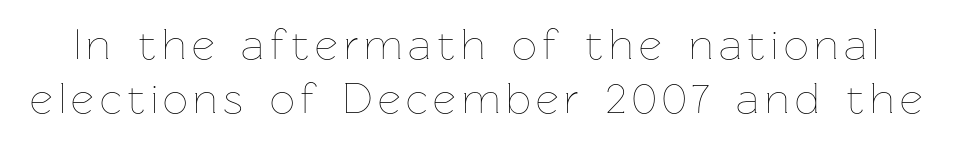
Q: Is the text bold? A: No.
Q: Is the text italic (slanted)? A: No, it is upright.
Q: Is the text underlined? A: No.
Q: Width (condensed, normal, or wide)? A: Normal.
Q: Stroke contrast? A: Low.
Q: x-height? A: Medium.
Q: Monospaced? A: No.
